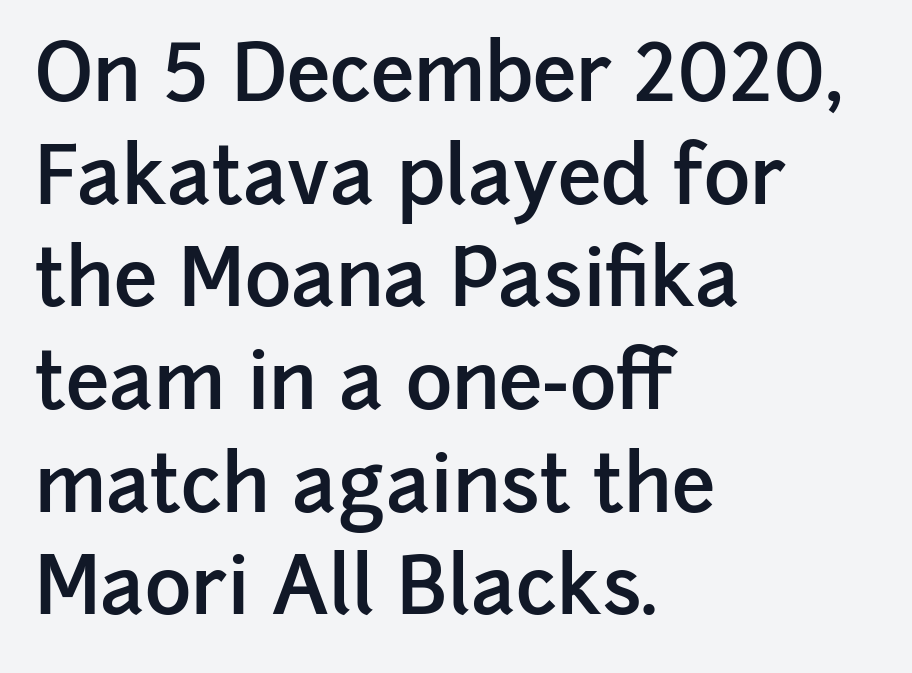
No feet cap the strokes, marking this as sans-serif type. Caption: semibold face, moderately heavy strokes. A normal amount of white space separates one row of letters from the next. Descenders are the only things crossing below the line.
